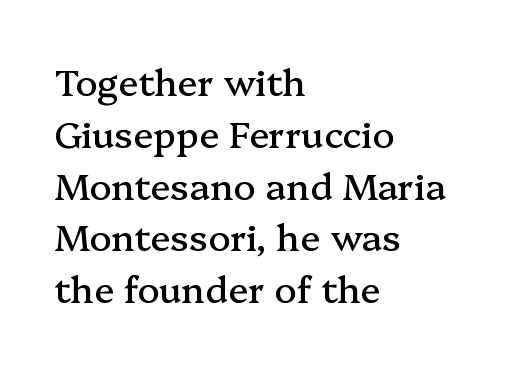
The axis of the letterforms is exactly vertical. Tracking value appears to be zero — textbook default spacing. Layout note: lines flush left. This sample has the flowing, uneven cadence of proportional lettering. Decoration check: the copy has no underline. These lines are composed in type with serifs.
